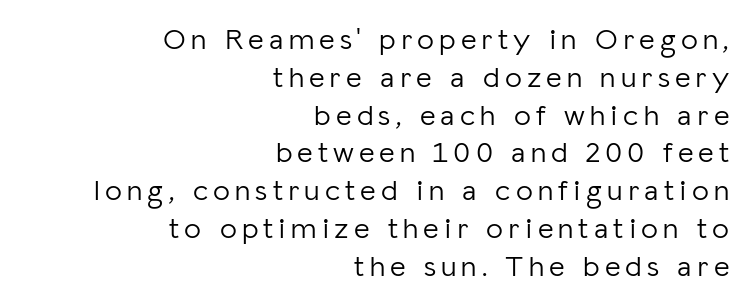
Looks like regular typesetting: each glyph gets only the width it needs. Typeset ragged left — the right edge is the straight one. Whoever set this chose a conventional vertical rhythm. Regarding serifs, this sample does without them.
